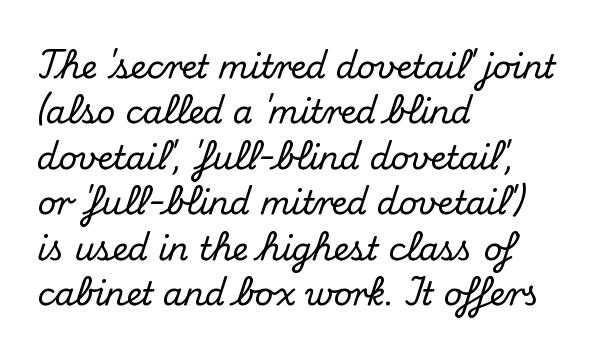
This block has exactly the height ordinary leading produces. The lines are quadded left. The face used here is rendered with its standard letterfit. Look at the bottom of the vertical strokes: they flare into serifs here. Looks like regular typesetting: each glyph gets only the width it needs.
